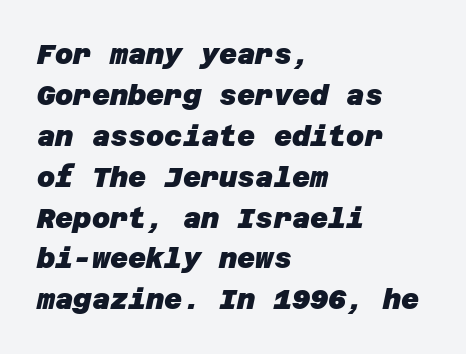
{"serif": "no", "bold": "yes", "weight": "heavy", "width": "normal", "stroke_contrast": "low", "x_height": "large", "underline": "no", "align": "left", "line_spacing": "normal", "line_spacing_ratio": 1.46, "letter_spacing": "normal", "letter_spacing_em": 0.0, "glyph_px": 28}
